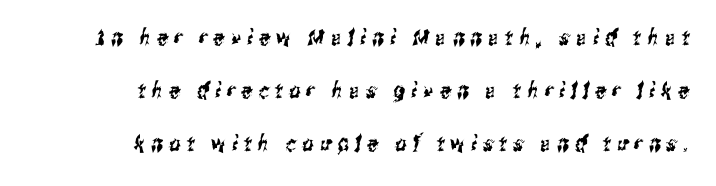
{"underline": "no", "align": "right", "line_spacing": "loose", "line_spacing_ratio": 2.42, "letter_spacing": "wide", "letter_spacing_em": 0.28, "glyph_px": 22}
